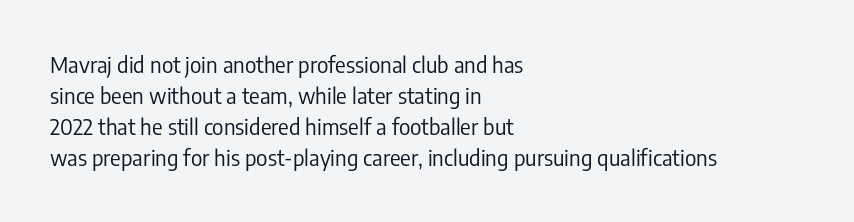
The words here are not underlined. Default kerning and tracking; the words read as compact shapes. The paragraph shown leans on its left margin. Posture: straight, roman, zero tilt. Vertical stems look standard width or narrower in stroke. Vertical spacing — default.
